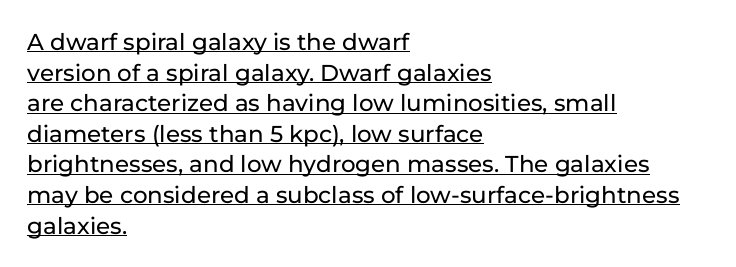
{"italic": "no", "underline": "yes", "align": "left", "line_spacing": "normal", "line_spacing_ratio": 1.33, "letter_spacing": "normal", "letter_spacing_em": 0.0, "glyph_px": 23}
